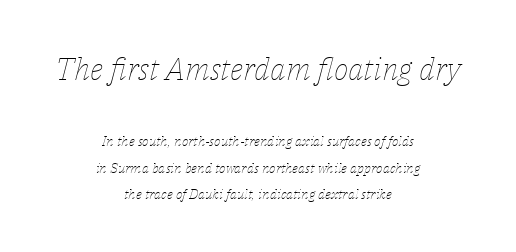
The image shows 31 px thin type, italic (leaning right); set centered, line spacing 1.89x, normal letter spacing, not underlined; the first (top) block is 2.21x larger; low stroke contrast and a medium x-height.
